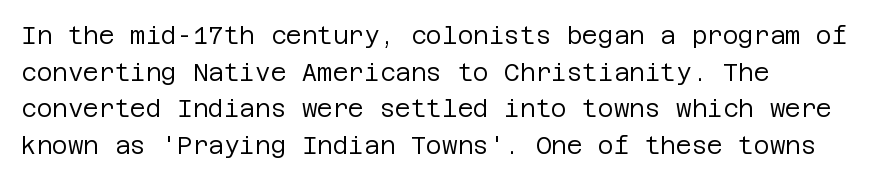
{"italic": "no", "bold": "no", "underline": "no", "align": "left", "line_spacing": "normal", "line_spacing_ratio": 1.53, "letter_spacing": "normal", "letter_spacing_em": 0.0, "glyph_px": 24}
